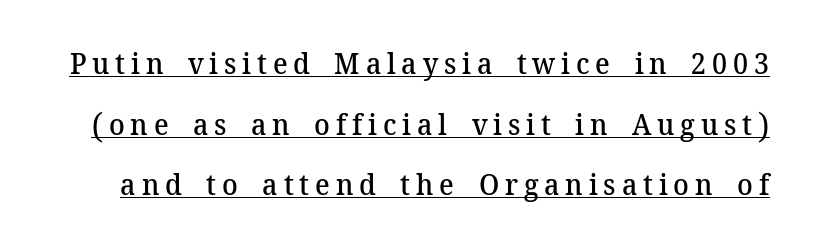
The image shows 29 px semibold serif type, upright; set loose line spacing (2.09x), unusually wide letter spacing (+0.2 em), underlined; medium stroke contrast and a medium x-height.
